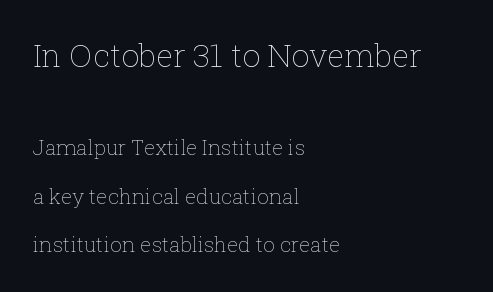
Unbolded letterforms with no extra heft. Look at the tracking — it's just the regular setting, nothing added. Style check: upright. Glance below the letters and you will spot only blank space. Each line starts at the same left margin while the right side varies.
